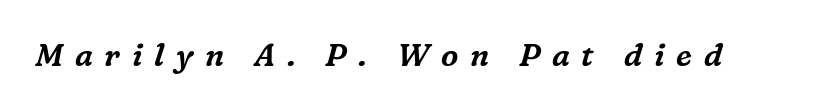
The words here are not underlined. Display-style spreading of the glyphs; the letterfit is very open. Character widths vary here, with narrow letters taking less room than wide ones. These lines were composed using italics.
